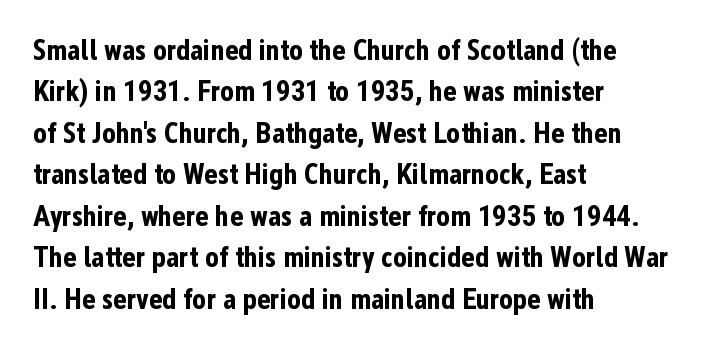
{"serif": "no", "italic": "no", "bold": "yes", "weight": "bold", "width": "condensed", "stroke_contrast": "low", "x_height": "medium", "monospaced": "no", "underline": "no", "align": "left", "line_spacing": "normal", "line_spacing_ratio": 1.43, "letter_spacing": "normal", "letter_spacing_em": 0.0, "glyph_px": 29}
